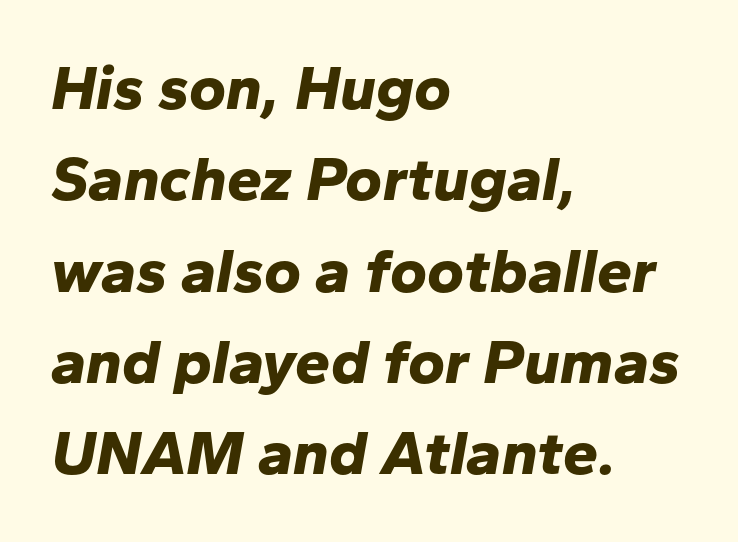
The image shows 63 px bold type, italic (leaning right); set left-aligned, normal line spacing (1.45x), normal letter spacing, not underlined; low stroke contrast and a medium x-height.
